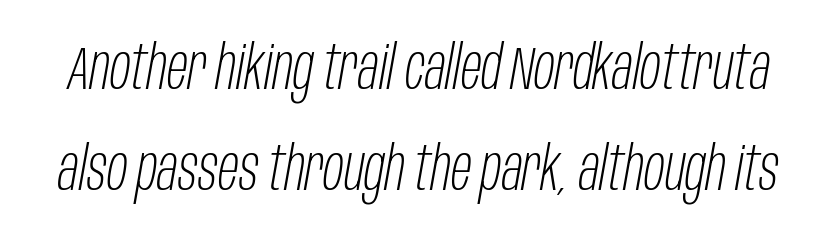
{"italic": "yes", "lean": "right", "slant_degrees": 10, "bold": "no", "weight": "light", "width": "condensed", "stroke_contrast": "low", "x_height": "large", "monospaced": "no", "underline": "no", "line_spacing": "normal", "line_spacing_ratio": 1.66, "letter_spacing": "normal", "letter_spacing_em": 0.0, "glyph_px": 61}
